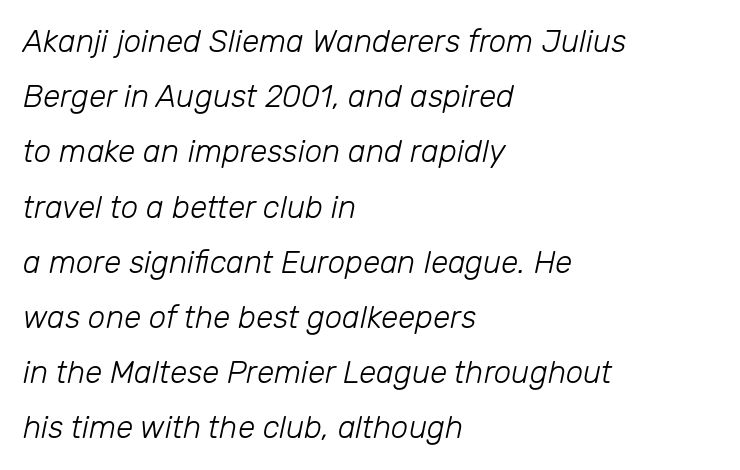
Layout note: lines flush left. Tracking here is standard; glyphs follow each other at the usual distance. The face looks like a standard text weight, possibly lighter. Glance below the letters and you will spot only blank space. Here the designer chose a conventional face with non-uniform glyph widths. Characters are canted at an angle relative to the baseline's perpendicular.
